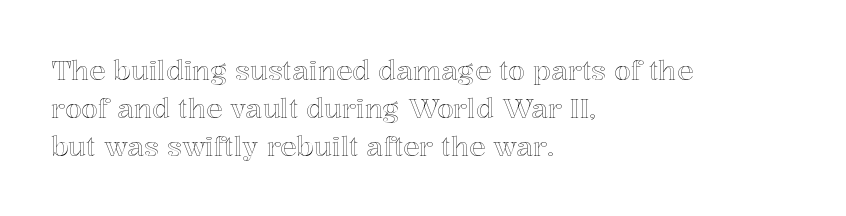
Q: Is the text italic (slanted)? A: No, it is upright.
Q: Is the text underlined? A: No.
Q: How is the paragraph aligned? A: Left-aligned.
Q: Is the spacing between letters normal or unusually wide? A: Normal.
Q: Is the spacing between lines tight, normal or loose? A: Normal.
